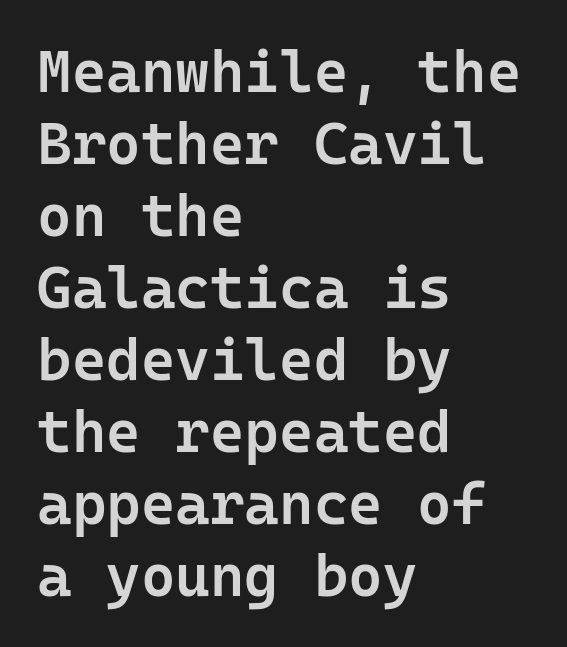
Q: Is the text bold? A: Semi-bold.
Q: Is the text italic (slanted)? A: No, it is upright.
Q: Is the typeface a serif or a sans-serif typeface? A: Sans-serif.
Q: Is the text underlined? A: No.
Q: How is the paragraph aligned? A: Left-aligned.
Q: Is the spacing between letters normal or unusually wide? A: Normal.
Q: Width (condensed, normal, or wide)? A: Normal.
Q: Stroke contrast? A: Low.
Q: x-height? A: Medium.
